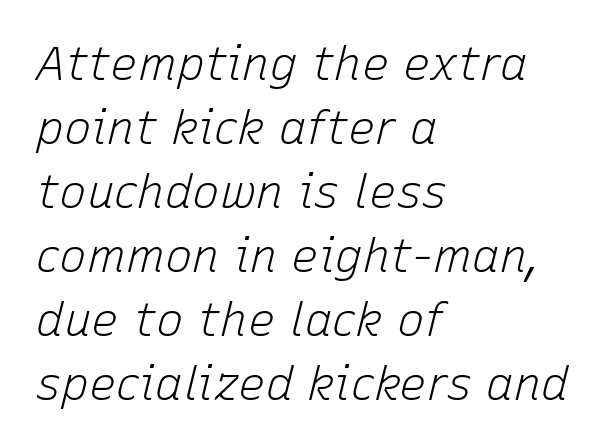
{"italic": "yes", "lean": "right", "slant_degrees": 15, "bold": "no", "weight": "light", "width": "normal", "stroke_contrast": "low", "x_height": "medium", "monospaced": "no", "underline": "no", "align": "left", "line_spacing": "normal", "line_spacing_ratio": 1.39, "letter_spacing": "normal", "letter_spacing_em": 0.0, "glyph_px": 46}
